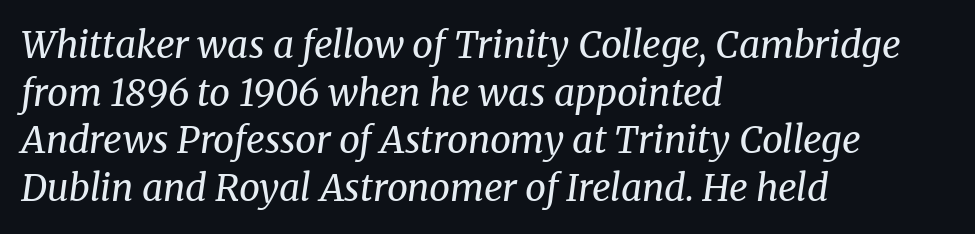
{"serif": "yes", "italic": "yes", "lean": "right", "slant_degrees": 8, "bold": "no", "weight": "regular", "width": "normal", "stroke_contrast": "medium", "x_height": "medium", "monospaced": "no", "underline": "no", "align": "left", "line_spacing": "normal", "line_spacing_ratio": 1.29, "letter_spacing": "normal", "letter_spacing_em": 0.0, "glyph_px": 37}
